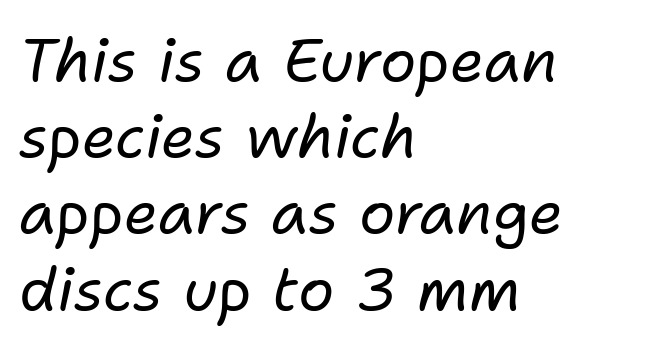
{"italic": "yes", "lean": "right", "slant_degrees": 11, "bold": "no", "weight": "regular", "width": "normal", "stroke_contrast": "low", "x_height": "medium", "monospaced": "no", "underline": "no", "align": "left", "line_spacing": "normal", "line_spacing_ratio": 1.27, "letter_spacing": "normal", "letter_spacing_em": 0.0, "glyph_px": 60}
